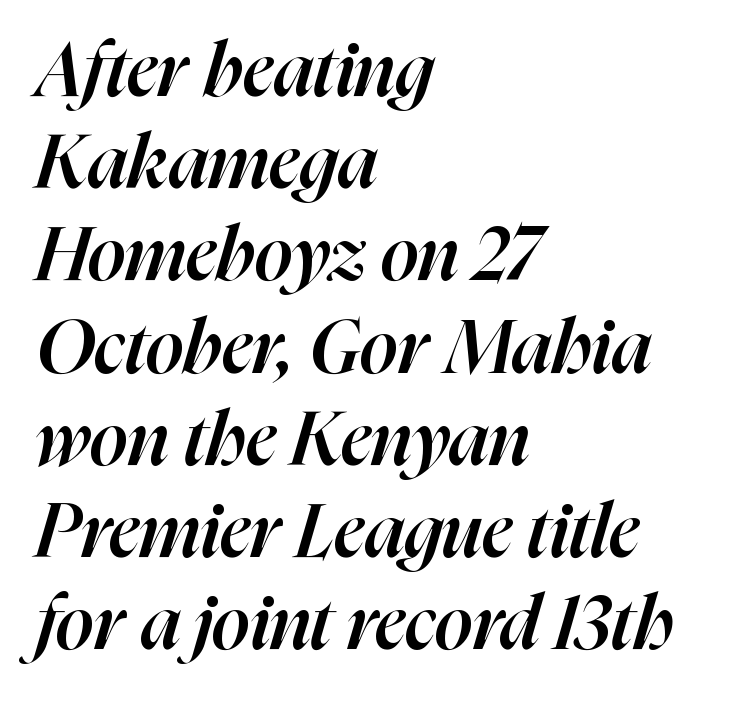
Every character sits at an angle, as italics do. This sample uses plain, unmodified letter spacing. The baseline area is clear. The typesetting leans somewhat heavy: a semibold.
